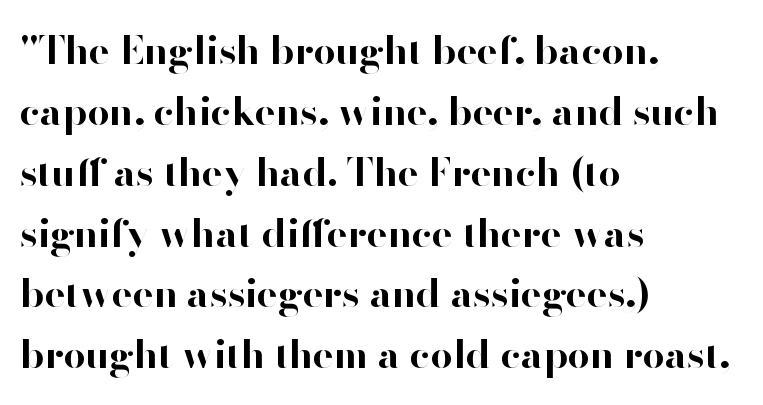
The image shows 39 px bold sans-serif type, upright; set left-aligned, normal line spacing (1.56x), normal letter spacing, not underlined; high stroke contrast and a small x-height.
